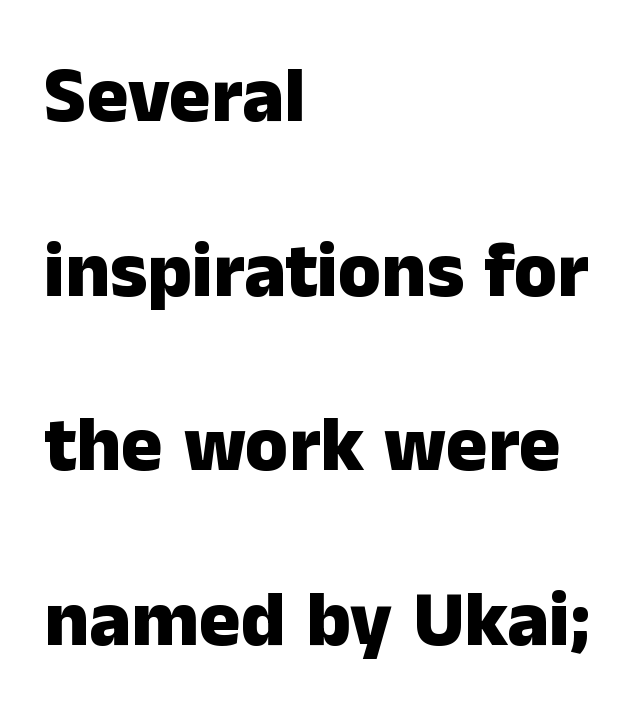
{"serif": "no", "italic": "no", "bold": "yes", "weight": "heavy", "width": "normal", "stroke_contrast": "low", "x_height": "medium", "monospaced": "no", "underline": "no", "align": "left", "line_spacing": "loose", "line_spacing_ratio": 2.24, "letter_spacing": "normal", "letter_spacing_em": 0.0, "glyph_px": 78}
